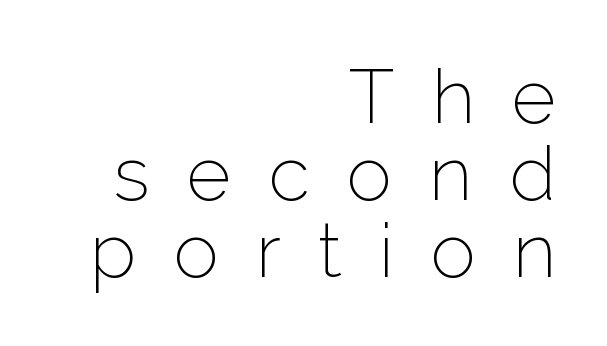
{"serif": "no", "italic": "no", "bold": "no", "weight": "thin", "width": "normal", "stroke_contrast": "low", "x_height": "medium", "monospaced": "no", "underline": "no", "align": "right", "line_spacing": "tight", "line_spacing_ratio": 1.01, "letter_spacing": "wide", "letter_spacing_em": 0.49, "glyph_px": 76}
